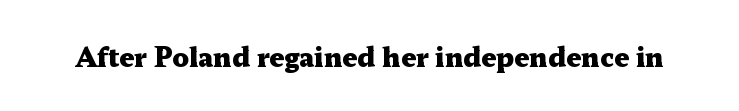
Q: Is the text bold? A: Yes.
Q: Is the text italic (slanted)? A: No, it is upright.
Q: Is the text underlined? A: No.
Q: Is the spacing between letters normal or unusually wide? A: Normal.
